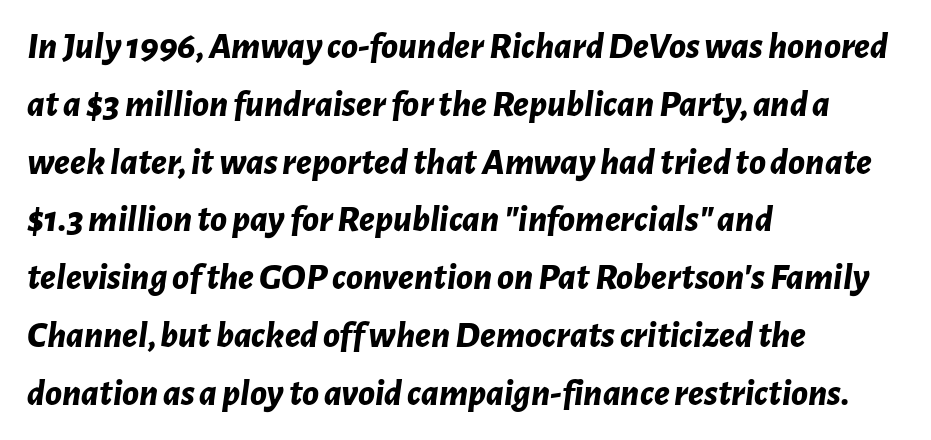
Any mark beneath the type? The region is blank. Set as a true bold cut, around the 700 mark. How are the letters spaced? Ordinarily, with no added tracking. Italic: yes, the glyphs are oblique.
